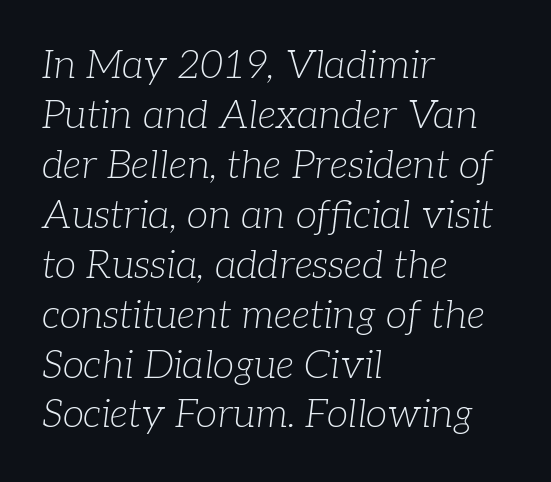
The image shows 39 px light serif type, italic (leaning right); set left-aligned, normal line spacing (1.28x), normal letter spacing, not underlined; low stroke contrast and a medium x-height.
